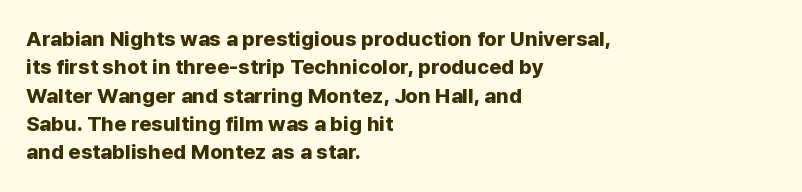
Q: Is the text bold? A: Yes.
Q: Is the text italic (slanted)? A: No, it is upright.
Q: Is the text underlined? A: No.
Q: How is the paragraph aligned? A: Left-aligned.
Q: Is the spacing between letters normal or unusually wide? A: Normal.
Q: Is the spacing between lines tight, normal or loose? A: Normal.
